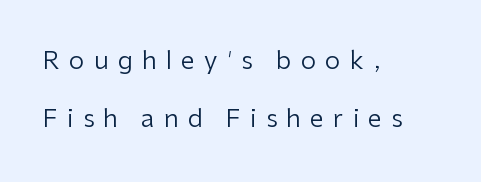
Q: Is the text bold? A: No.
Q: Is the text italic (slanted)? A: No, it is upright.
Q: Is the text underlined? A: No.
Q: How is the paragraph aligned? A: Left-aligned.
Q: Is the spacing between letters normal or unusually wide? A: Unusually wide.
Q: Is the spacing between lines tight, normal or loose? A: Loose.
